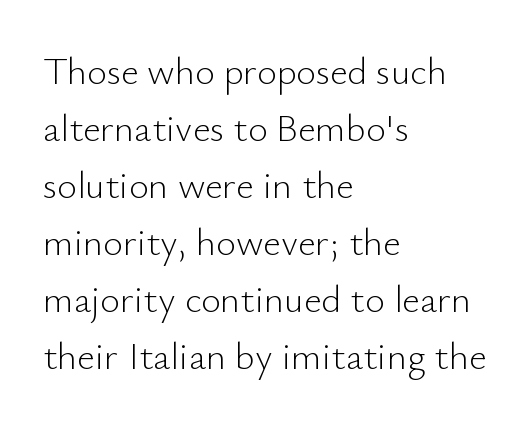
Q: Is the text bold? A: No.
Q: Is the text italic (slanted)? A: No, it is upright.
Q: Is the typeface a serif or a sans-serif typeface? A: Sans-serif.
Q: Is the text underlined? A: No.
Q: How is the paragraph aligned? A: Left-aligned.
Q: Is the spacing between letters normal or unusually wide? A: Normal.
Q: Is the spacing between lines tight, normal or loose? A: Normal.
Q: Width (condensed, normal, or wide)? A: Normal.
Q: Stroke contrast? A: Low.
Q: x-height? A: Small.
Q: Monospaced? A: No.
